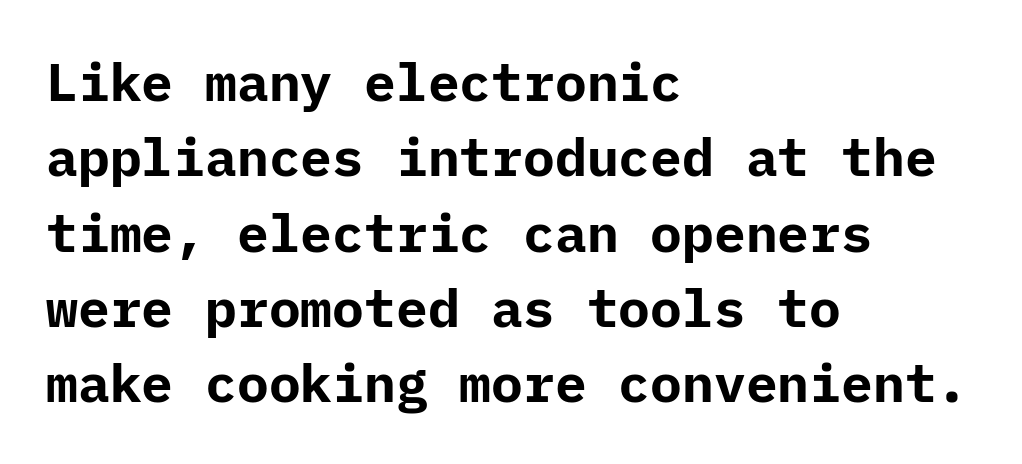
The image shows 53 px bold sans-serif type, upright; set left-aligned, normal line spacing (1.42x), normal letter spacing, not underlined; low stroke contrast and a medium x-height.
